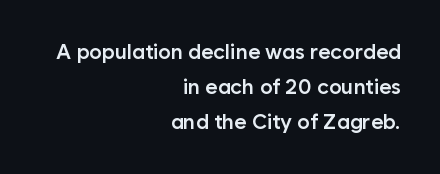
The image shows 21 px text type, upright; set right-aligned, normal line spacing (1.66x), normal letter spacing, not underlined.
